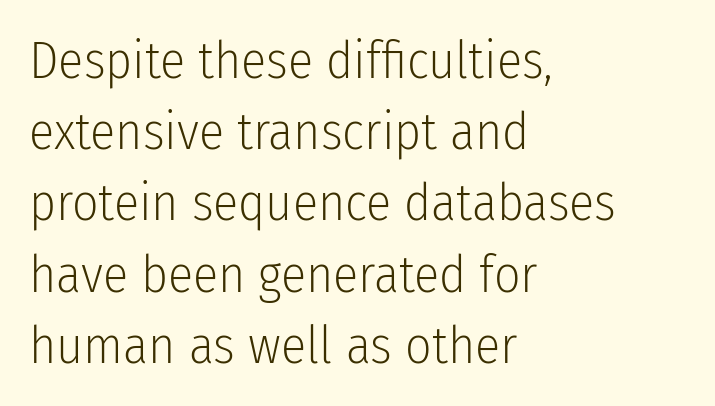
Q: Is the text bold? A: No.
Q: Is the text italic (slanted)? A: No, it is upright.
Q: Is the typeface a serif or a sans-serif typeface? A: Sans-serif.
Q: Is the text underlined? A: No.
Q: How is the paragraph aligned? A: Left-aligned.
Q: Is the spacing between letters normal or unusually wide? A: Normal.
Q: Is the spacing between lines tight, normal or loose? A: Normal.
Q: Width (condensed, normal, or wide)? A: Condensed.
Q: Stroke contrast? A: Low.
Q: x-height? A: Medium.
Q: Monospaced? A: No.
